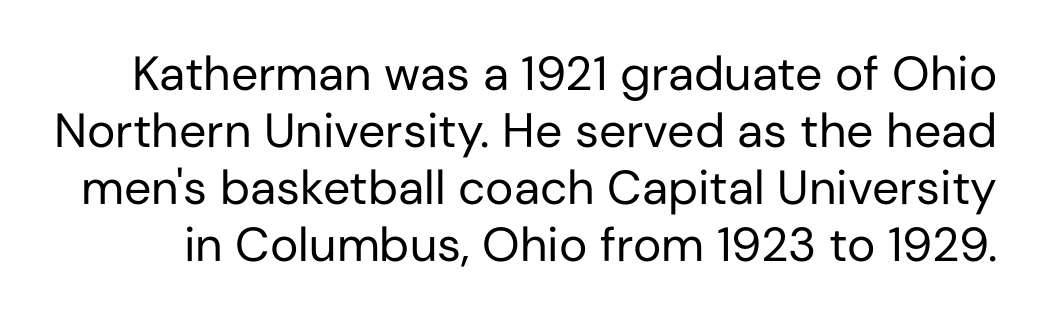
The image shows 48 px regular-weight sans-serif type, upright; set line spacing 1.19x, normal letter spacing, not underlined; low stroke contrast and a medium x-height.
